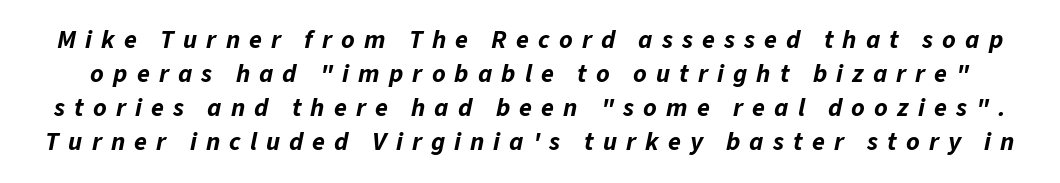
{"italic": "yes", "lean": "right", "slant_degrees": 11, "bold": "yes", "underline": "no", "line_spacing": "normal", "line_spacing_ratio": 1.31, "letter_spacing": "wide", "letter_spacing_em": 0.35, "glyph_px": 26}
